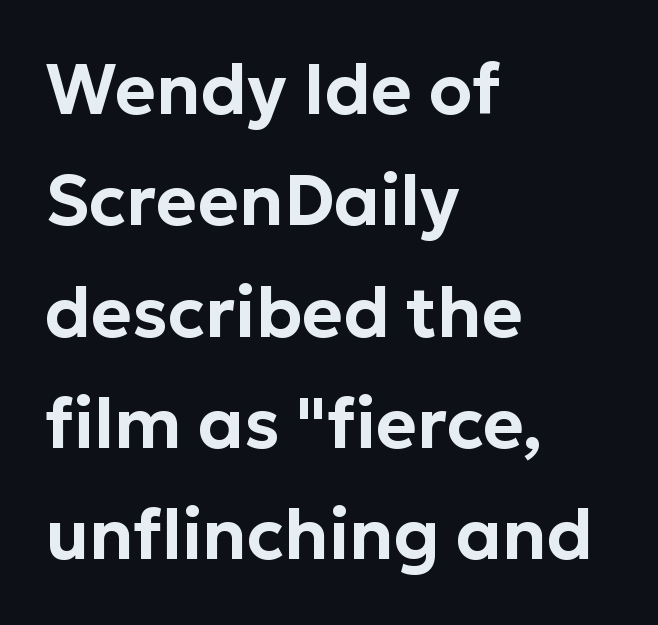
Q: Is the text italic (slanted)? A: No, it is upright.
Q: Is the typeface a serif or a sans-serif typeface? A: Sans-serif.
Q: Is the text underlined? A: No.
Q: How is the paragraph aligned? A: Left-aligned.
Q: Is the spacing between letters normal or unusually wide? A: Normal.
Q: Is the spacing between lines tight, normal or loose? A: Normal.
Q: Width (condensed, normal, or wide)? A: Normal.
Q: Stroke contrast? A: Low.
Q: x-height? A: Medium.
Q: Monospaced? A: No.
